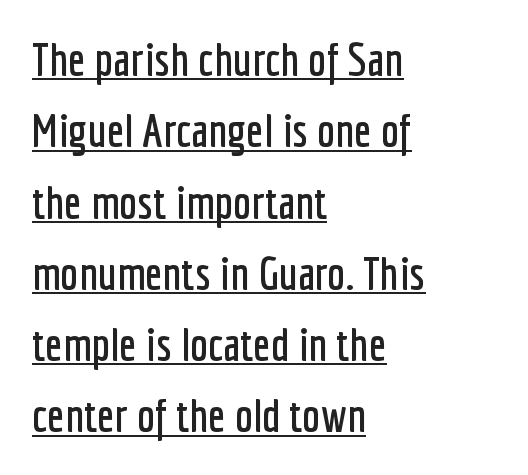
Q: Is the text italic (slanted)? A: No, it is upright.
Q: Is the typeface a serif or a sans-serif typeface? A: Sans-serif.
Q: Is the text underlined? A: Yes.
Q: How is the paragraph aligned? A: Left-aligned.
Q: Is the spacing between letters normal or unusually wide? A: Normal.
Q: Is the spacing between lines tight, normal or loose? A: Normal.
Q: Width (condensed, normal, or wide)? A: Condensed.
Q: Stroke contrast? A: Low.
Q: x-height? A: Medium.
Q: Monospaced? A: No.
